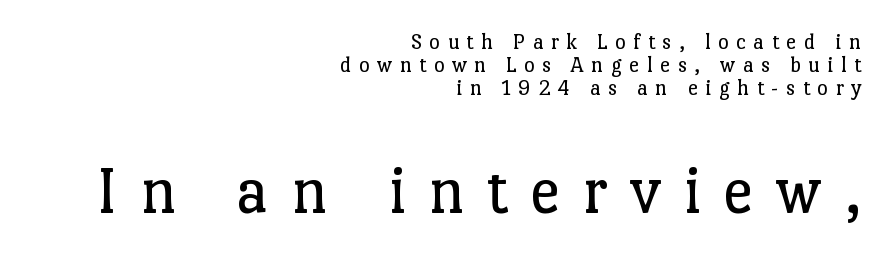
Q: Is the text bold? A: No.
Q: Is the text italic (slanted)? A: No, it is upright.
Q: Is the typeface a serif or a sans-serif typeface? A: Serif.
Q: Is the text underlined? A: No.
Q: How is the paragraph aligned? A: Right-aligned.
Q: Is the spacing between letters normal or unusually wide? A: Unusually wide.
Q: Is the spacing between lines tight, normal or loose? A: Tight.
Q: Which block of text is set in a larger size, the first (top) or the second (bottom)? A: The second (bottom) one.
Q: Width (condensed, normal, or wide)? A: Normal.
Q: Stroke contrast? A: Low.
Q: x-height? A: Medium.
Q: Monospaced? A: No.
